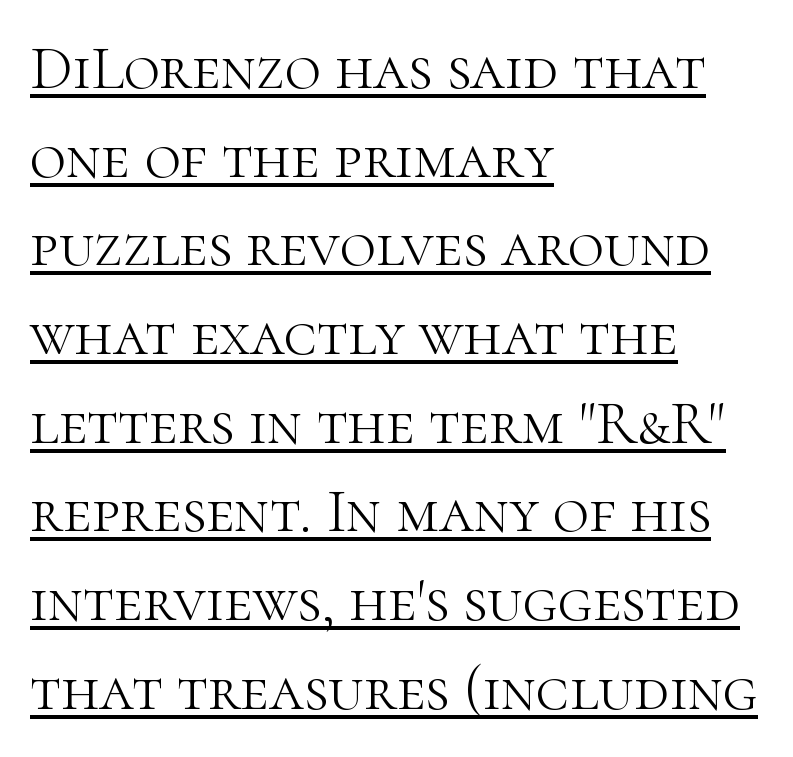
{"serif": "yes", "italic": "no", "bold": "no", "weight": "light", "width": "normal", "stroke_contrast": "high", "x_height": "medium", "monospaced": "no", "underline": "yes", "align": "left", "line_spacing": "normal", "line_spacing_ratio": 1.43, "letter_spacing": "normal", "letter_spacing_em": 0.0, "glyph_px": 62}
